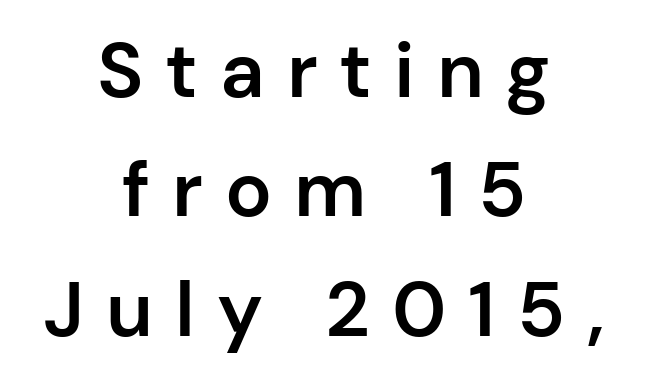
The rendering inserts visible extra space after every character. The type sits square on the baseline with zero lean. One glance says typical: line gaps are just what's usual. The passage shown is typed in a proportional face where columns would drift.
